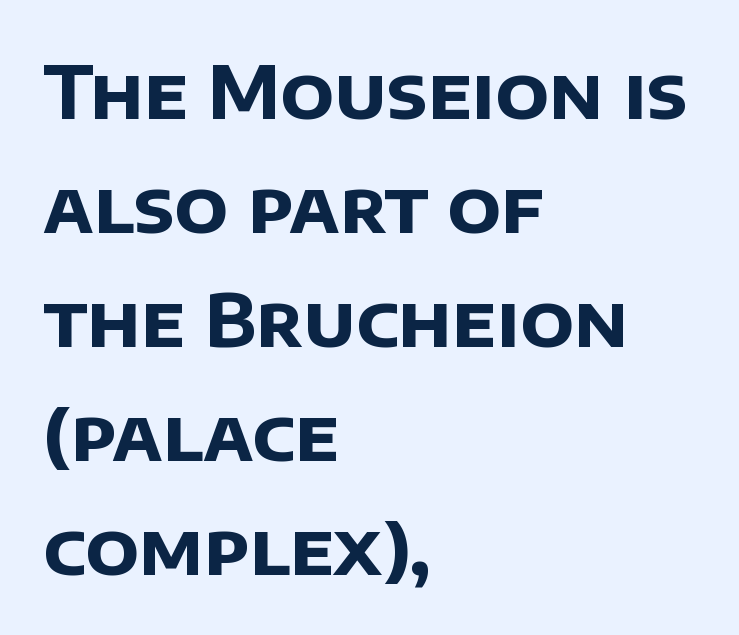
Caption: bold face, heavy strokes. Evenly set lines give the paragraph a standard silhouette. Does the copy run flush right? No — it runs flush left. The rendering uses natural spacing where letterforms have individual widths. The strip under each line holds only bare page.
